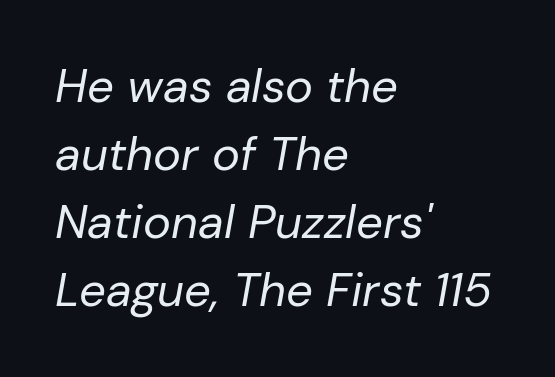
Underlining? Definitely not there. The compositor pushed each line to the left boundary. Varying glyph widths throughout — classic text-font behaviour. Weight: in the light-to-regular range. Vertical spacing — default. Observe the lean: these are italic letterforms.
